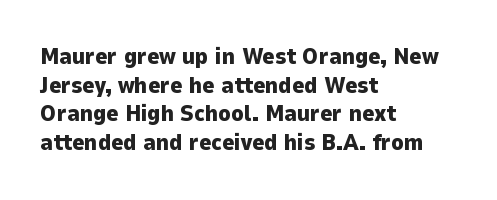
{"italic": "no", "bold": "yes", "underline": "no", "align": "left", "line_spacing": "normal", "line_spacing_ratio": 1.25, "letter_spacing": "normal", "letter_spacing_em": 0.0, "glyph_px": 23}
